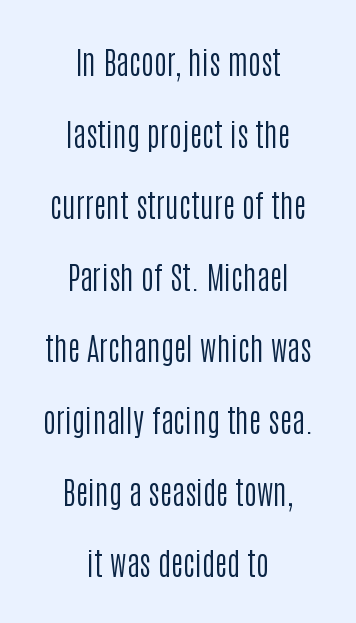
Is the stroke heavy? The answer is a plain regular-or-lighter. Clear beneath every line of the passage. You could fit nearly another row in the gap between these rows. Every row of glyphs is offset so its center matches the block's center. The passage shown is typeset with a sans-serif family.
